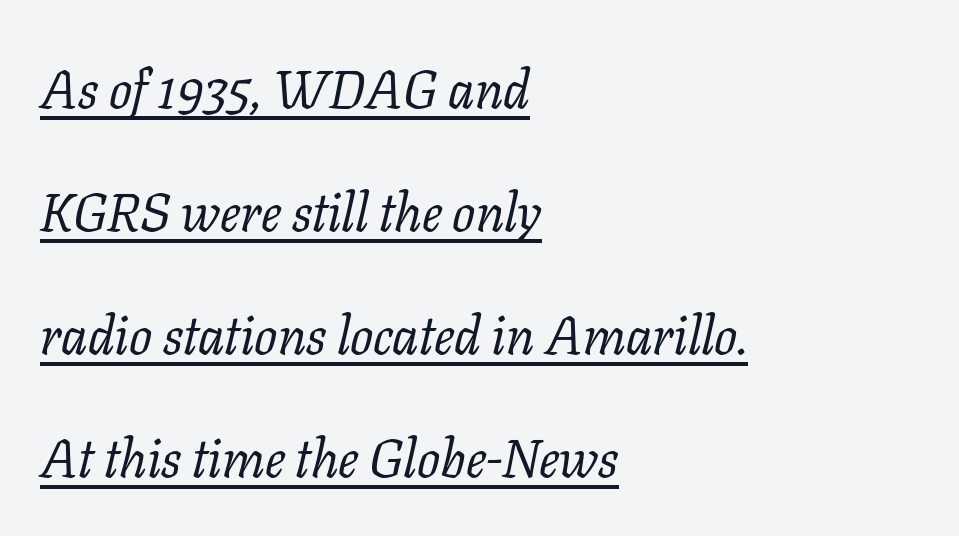
Q: Is the text bold? A: No.
Q: Is the text italic (slanted)? A: Yes, it leans right by about 11 degrees.
Q: Is the typeface a serif or a sans-serif typeface? A: Serif.
Q: Is the text underlined? A: Yes.
Q: How is the paragraph aligned? A: Left-aligned.
Q: Is the spacing between letters normal or unusually wide? A: Normal.
Q: Is the spacing between lines tight, normal or loose? A: Loose.
Q: Width (condensed, normal, or wide)? A: Normal.
Q: Stroke contrast? A: Low.
Q: x-height? A: Medium.
Q: Monospaced? A: No.
